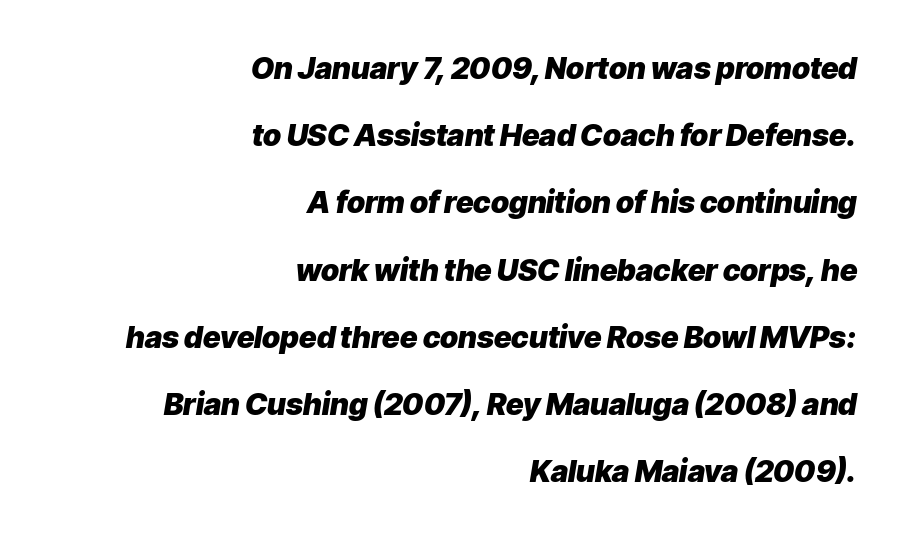
The image shows 30 px heavy type, italic (leaning right); set right-aligned, loose line spacing (2.24x), normal letter spacing, not underlined; low stroke contrast and a medium x-height.
